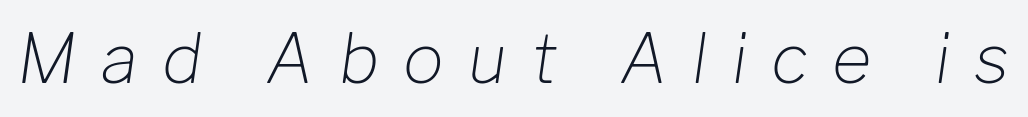
{"italic": "yes", "lean": "right", "slant_degrees": 8, "bold": "no", "weight": "light", "width": "normal", "stroke_contrast": "low", "x_height": "medium", "monospaced": "no", "underline": "no", "letter_spacing": "wide", "letter_spacing_em": 0.36, "glyph_px": 68}
